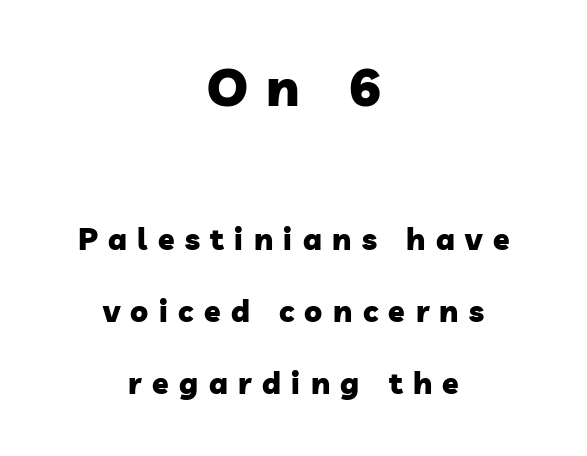
The image shows 52 px heavy sans-serif type; set centered, loose line spacing (2.4x), unusually wide letter spacing (+0.35 em), not underlined; the first (top) block is 1.73x larger; low stroke contrast and a medium x-height.
